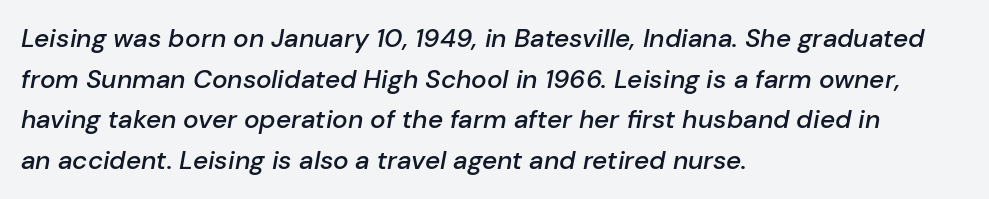
Q: Is the text bold? A: Semi-bold.
Q: Is the text italic (slanted)? A: Yes, it leans right by about 10 degrees.
Q: Is the text underlined? A: No.
Q: How is the paragraph aligned? A: Left-aligned.
Q: Is the spacing between letters normal or unusually wide? A: Normal.
Q: Is the spacing between lines tight, normal or loose? A: Normal.
